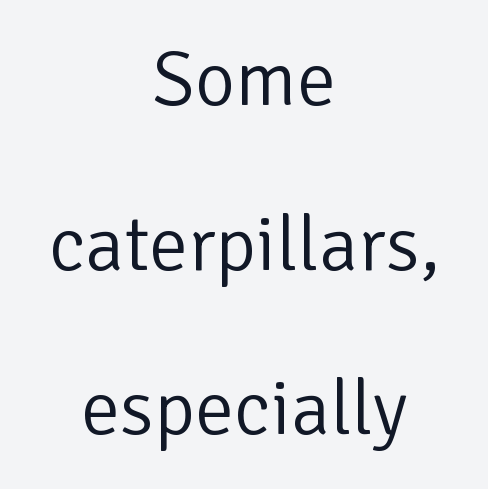
The image shows 78 px light sans-serif type, upright; set centered, loose line spacing (2.11x), normal letter spacing, not underlined; low stroke contrast and a medium x-height.
